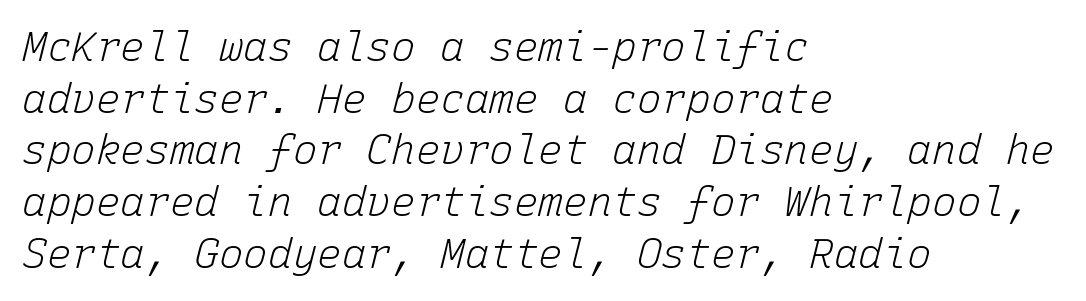
{"italic": "yes", "lean": "right", "slant_degrees": 15, "bold": "no", "weight": "light", "width": "normal", "stroke_contrast": "low", "x_height": "medium", "monospaced": "yes", "underline": "no", "align": "left", "line_spacing": "normal", "line_spacing_ratio": 1.26, "letter_spacing": "normal", "letter_spacing_em": 0.0, "glyph_px": 41}
